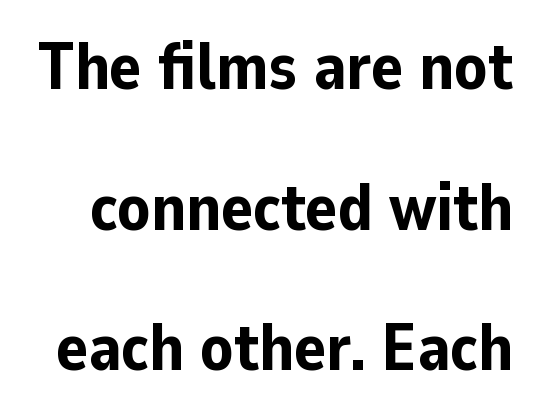
Q: Is the text bold? A: Yes.
Q: Is the text italic (slanted)? A: No, it is upright.
Q: Is the typeface a serif or a sans-serif typeface? A: Sans-serif.
Q: Is the text underlined? A: No.
Q: Is the spacing between letters normal or unusually wide? A: Normal.
Q: Is the spacing between lines tight, normal or loose? A: Loose.
Q: Width (condensed, normal, or wide)? A: Normal.
Q: Stroke contrast? A: Low.
Q: x-height? A: Medium.
Q: Monospaced? A: No.
